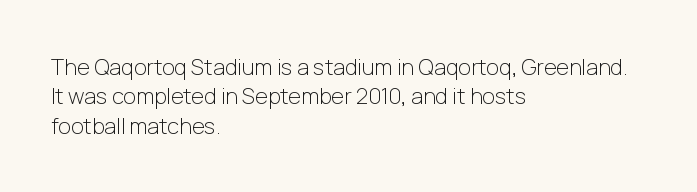
Caption: face not bold, strokes unweighted. Whoever set this chose a conventional vertical rhythm. This sample uses plain, unmodified letter spacing. The lettering stays uniformly vertical, giving the passage a roman look. Rule under the text: the space is simply empty.
